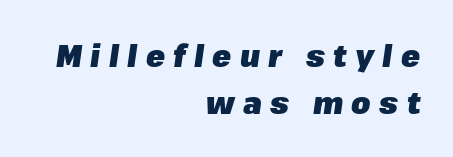
{"italic": "yes", "lean": "right", "slant_degrees": 8, "bold": "yes", "weight": "heavy", "width": "normal", "stroke_contrast": "low", "x_height": "medium", "monospaced": "no", "underline": "no", "align": "right", "line_spacing": "normal", "line_spacing_ratio": 1.52, "letter_spacing": "wide", "letter_spacing_em": 0.27, "glyph_px": 31}
